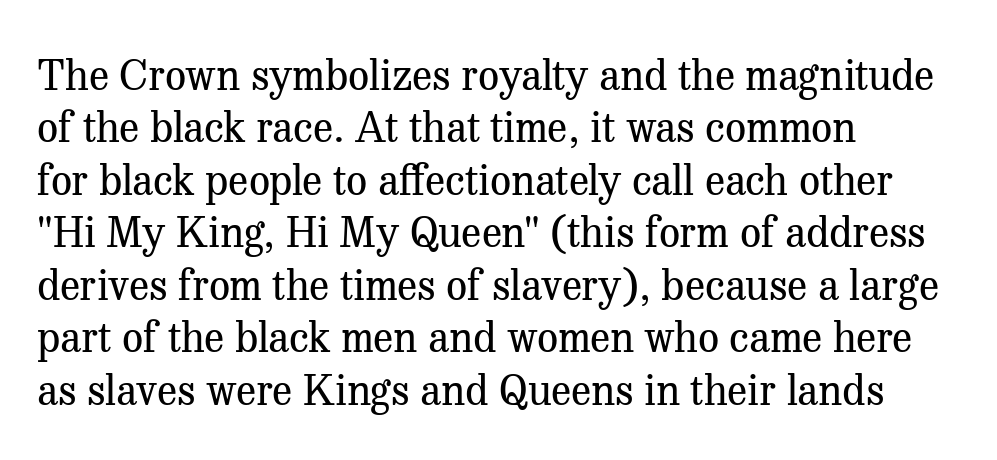
The image shows 42 px regular-weight serif type, upright; set left-aligned, normal line spacing (1.25x), normal letter spacing, not underlined; medium stroke contrast and a medium x-height.
